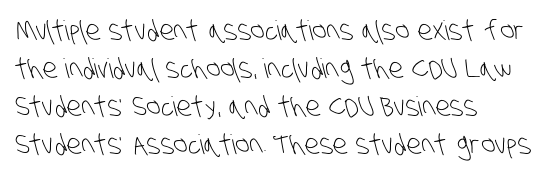
Q: Is the text bold? A: No.
Q: Is the text underlined? A: No.
Q: How is the paragraph aligned? A: Left-aligned.
Q: Is the spacing between letters normal or unusually wide? A: Normal.
Q: Is the spacing between lines tight, normal or loose? A: Normal.
